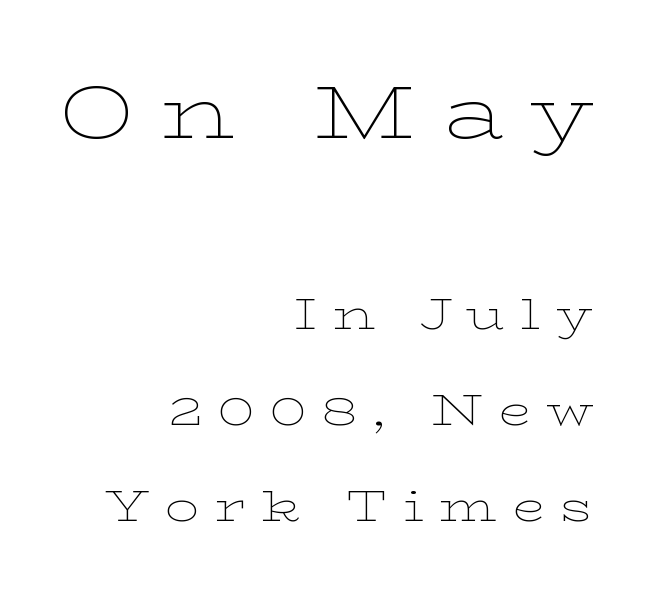
The image shows 75 px thin, wide serif type, upright; set right-aligned, loose line spacing (2.23x), unusually wide letter spacing (+0.35 em), not underlined; the first (top) block is 1.74x larger; low stroke contrast and a medium x-height.
